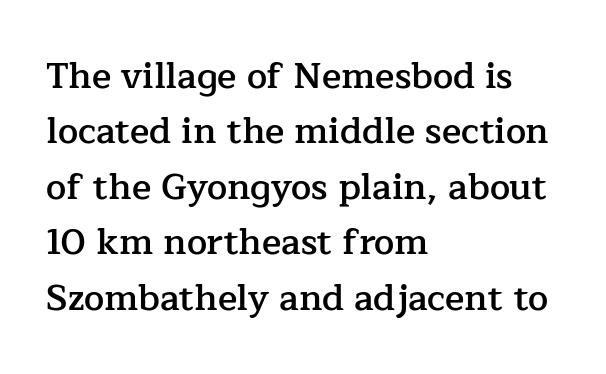
{"serif": "yes", "italic": "no", "bold": "semi", "weight": "semibold", "width": "normal", "stroke_contrast": "low", "x_height": "medium", "monospaced": "no", "underline": "no", "align": "left", "line_spacing": "normal", "line_spacing_ratio": 1.54, "letter_spacing": "normal", "letter_spacing_em": 0.0, "glyph_px": 36}
